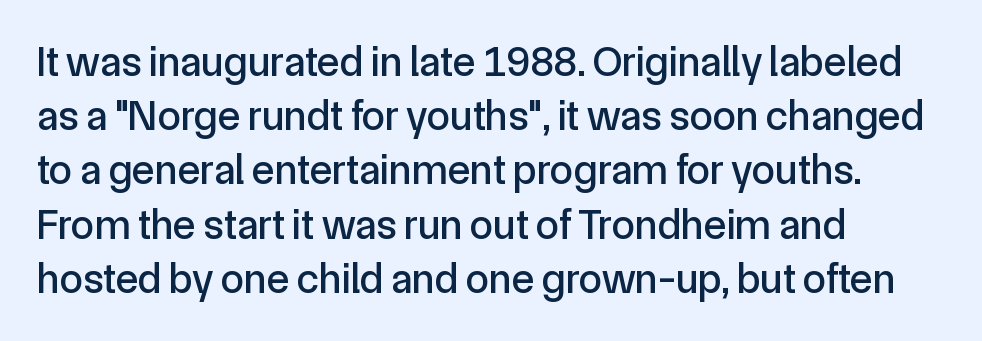
{"serif": "no", "italic": "no", "width": "normal", "x_height": "medium", "monospaced": "no", "underline": "no", "align": "left", "line_spacing": "normal", "line_spacing_ratio": 1.29, "letter_spacing": "normal", "letter_spacing_em": 0.0, "glyph_px": 42}
